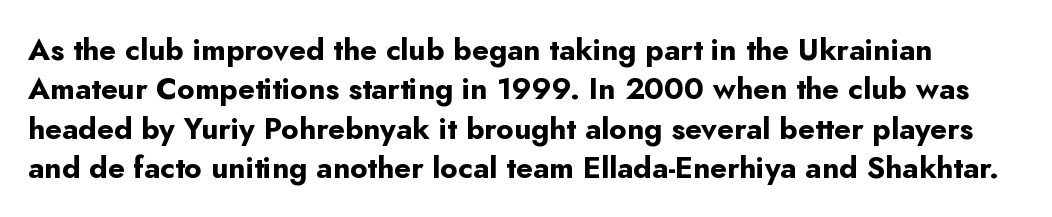
{"serif": "no", "italic": "no", "bold": "yes", "weight": "bold", "width": "normal", "stroke_contrast": "low", "x_height": "small", "monospaced": "no", "underline": "no", "line_spacing": "normal", "line_spacing_ratio": 1.31, "letter_spacing": "normal", "letter_spacing_em": 0.0, "glyph_px": 30}
